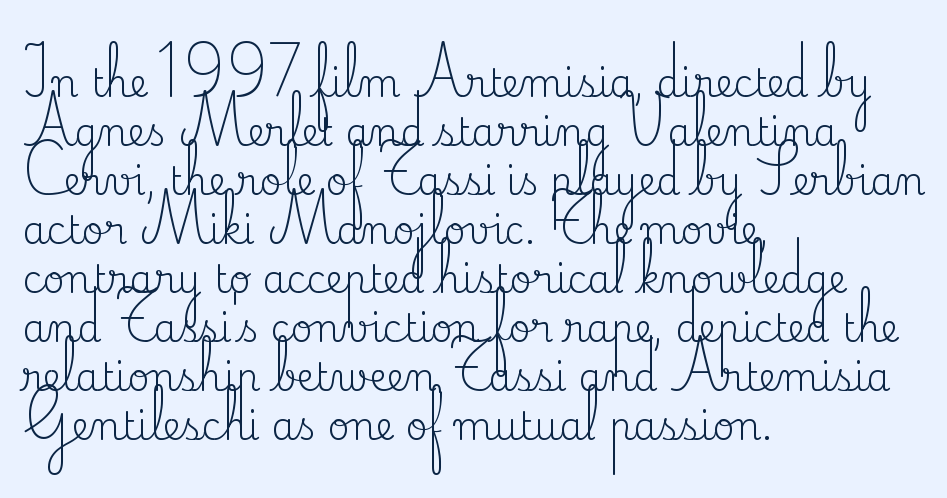
{"serif": "yes", "italic": "no", "bold": "no", "weight": "regular", "width": "normal", "stroke_contrast": "medium", "x_height": "small", "monospaced": "no", "underline": "no", "align": "left", "line_spacing": "normal", "line_spacing_ratio": 1.29, "letter_spacing": "normal", "letter_spacing_em": 0.0, "glyph_px": 38}
